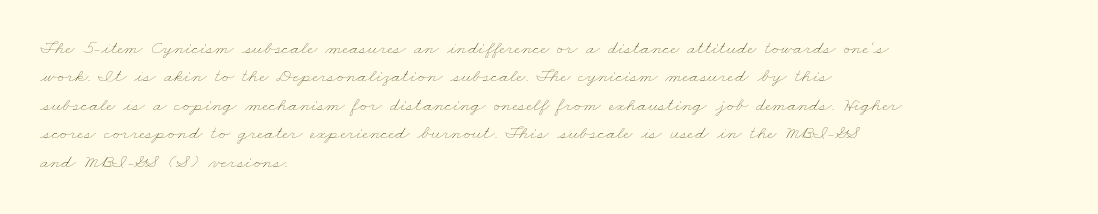
Short and long lines alike share a common starting point at left. Between one letter and the next there's only the usual sliver of space. Compared with typical paragraphs, the rows here are spaced about the same. Decoration check: the copy has no underline. No letter is thick-stroked: the sample isn't bold.
